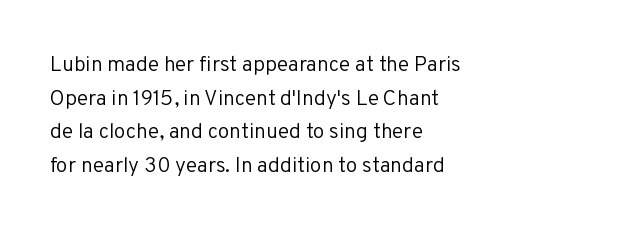
The font's upright variant was chosen for this text. Does the leading feel generous? No, just average. Letters rest on an invisible, unmarked baseline. Heft: none added — not bold. Typeset ragged right — the left edge is the straight one.
